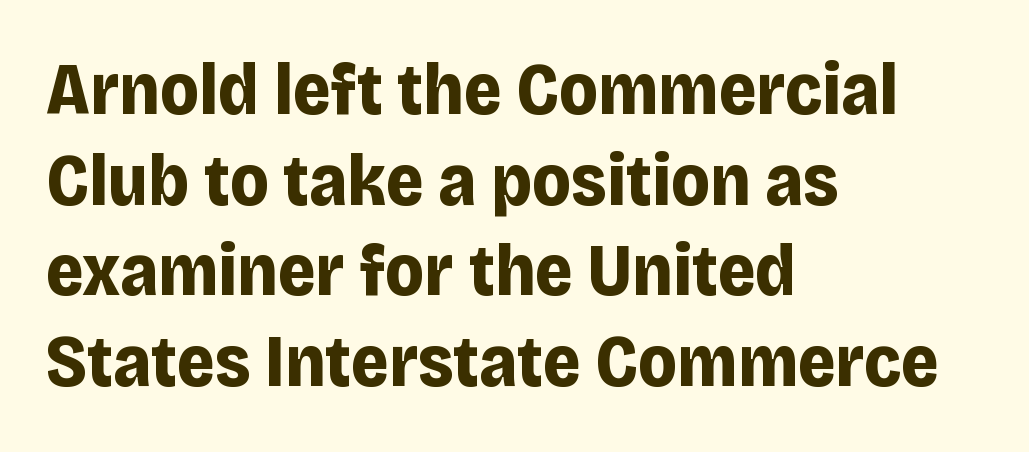
Q: Is the text bold? A: Yes.
Q: Is the text italic (slanted)? A: No, it is upright.
Q: Is the typeface a serif or a sans-serif typeface? A: Sans-serif.
Q: Is the text underlined? A: No.
Q: How is the paragraph aligned? A: Left-aligned.
Q: Is the spacing between letters normal or unusually wide? A: Normal.
Q: Width (condensed, normal, or wide)? A: Normal.
Q: Stroke contrast? A: Low.
Q: x-height? A: Large.
Q: Monospaced? A: No.
